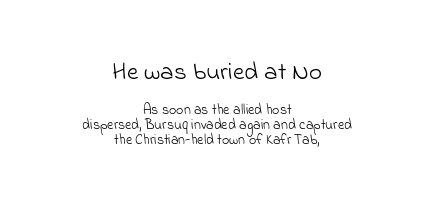
The image shows 25 px text type; set centered, tight line spacing (1.06x), normal letter spacing, not underlined; the first (top) block is 1.79x larger.
